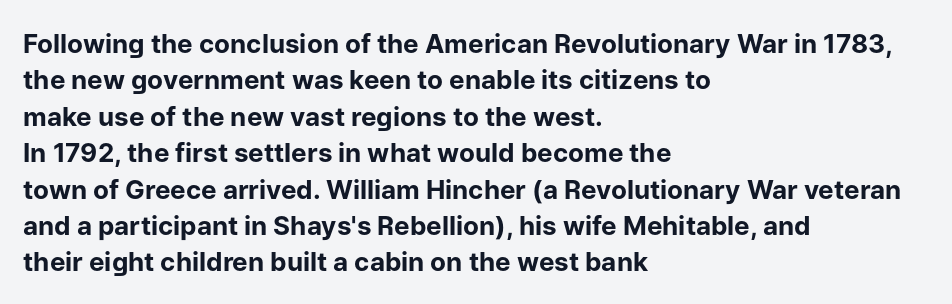
The image shows 26 px bold type, upright; set left-aligned, normal line spacing (1.4x), normal letter spacing, not underlined.
